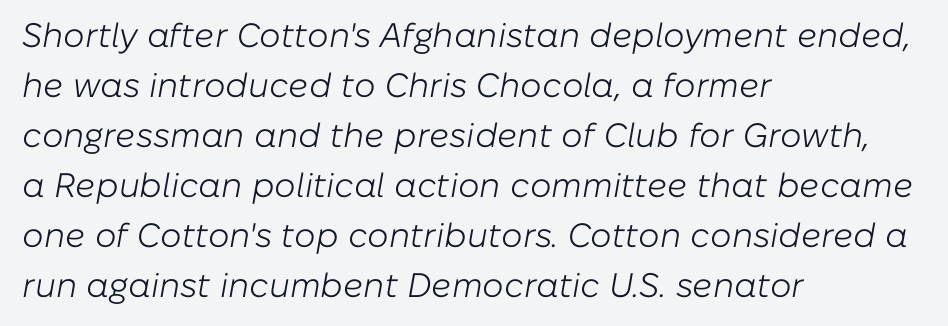
These lines sit exactly where default settings would place them. The face looks like a standard text weight, possibly lighter. Here the designer chose a conventional face with non-uniform glyph widths. The specimen reads as italic at a glance. The face used here is rendered with its standard letterfit. The glyphs are unaccompanied by any horizontal stroke below them.
